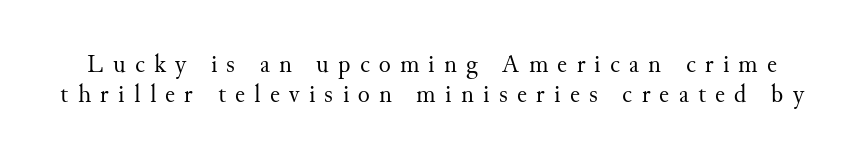
{"italic": "no", "bold": "no", "underline": "no", "line_spacing_ratio": 1.2, "letter_spacing": "wide", "letter_spacing_em": 0.37, "glyph_px": 25}
